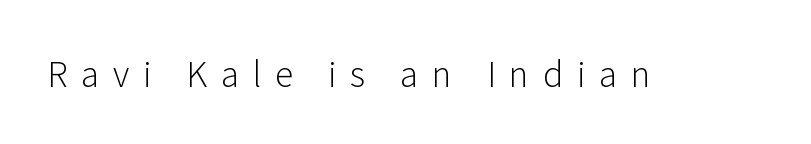
The image shows 34 px light sans-serif type, upright; set unusually wide letter spacing (+0.4 em), not underlined; low stroke contrast and a medium x-height.
